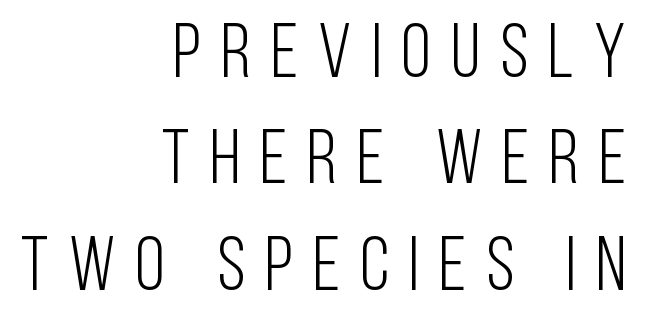
Is this a fixed-width face? No — the glyphs have proportional, varying widths. Posture: vertical. The words here are not underlined. Does extra space separate the letters? Yes, quite a lot of it. Normally led — the rows are evenly, conventionally spaced.
